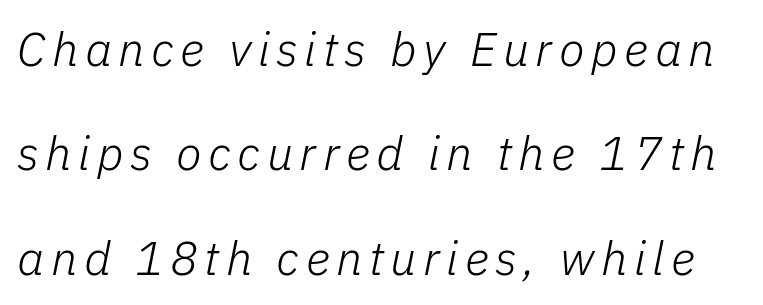
The image shows 47 px light type, italic (leaning right); set loose line spacing (2.22x), not underlined; low stroke contrast and a medium x-height.
